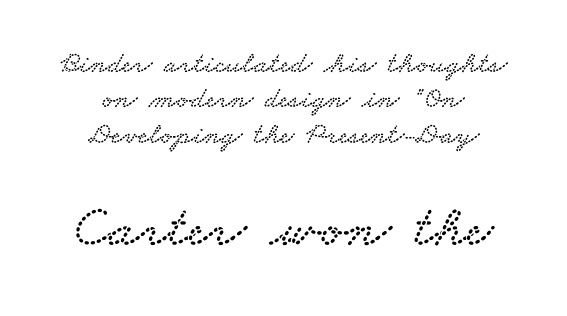
The image shows 59 px wide serif type; set centered, line spacing 1.18x, normal letter spacing, not underlined; the second (bottom) block is 1.97x larger; low stroke contrast and a small x-height.
